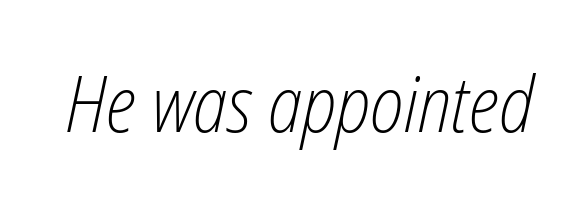
Q: Is the text bold? A: No.
Q: Is the text italic (slanted)? A: Yes, it leans right by about 12 degrees.
Q: Is the text underlined? A: No.
Q: Is the spacing between letters normal or unusually wide? A: Normal.
Q: Width (condensed, normal, or wide)? A: Condensed.
Q: Stroke contrast? A: Low.
Q: x-height? A: Medium.
Q: Monospaced? A: No.
